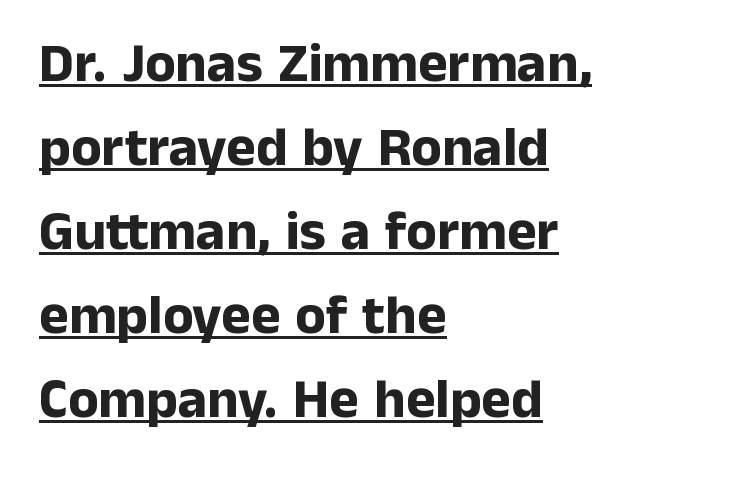
Q: Is the text bold? A: Yes.
Q: Is the text italic (slanted)? A: No, it is upright.
Q: Is the typeface a serif or a sans-serif typeface? A: Sans-serif.
Q: Is the text underlined? A: Yes.
Q: How is the paragraph aligned? A: Left-aligned.
Q: Is the spacing between letters normal or unusually wide? A: Normal.
Q: Is the spacing between lines tight, normal or loose? A: Normal.
Q: Width (condensed, normal, or wide)? A: Normal.
Q: Stroke contrast? A: Low.
Q: x-height? A: Medium.
Q: Monospaced? A: No.
